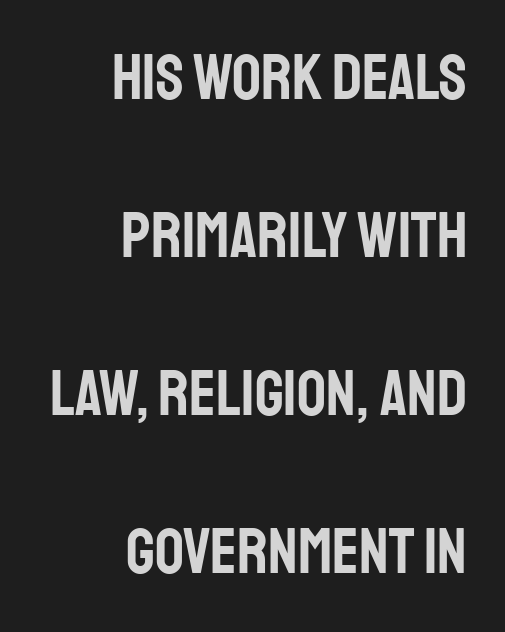
The passage shown is typed in a proportional face where columns would drift. Beneath every word, the page is bare. No extra tracking has been applied to these lines. Leading is clearly above the norm, producing a sparse column.
